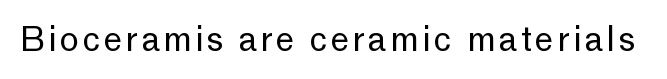
The image shows 33 px regular-weight sans-serif type, upright; set not underlined; low stroke contrast and a medium x-height.
